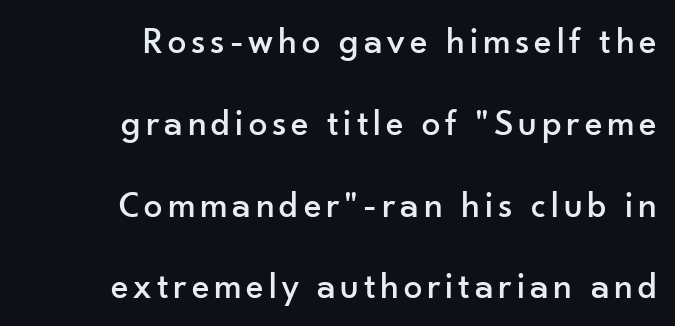
The image shows 37 px sans-serif type, upright; set right-aligned, loose line spacing (2.21x), not underlined; low stroke contrast and a small x-height.
